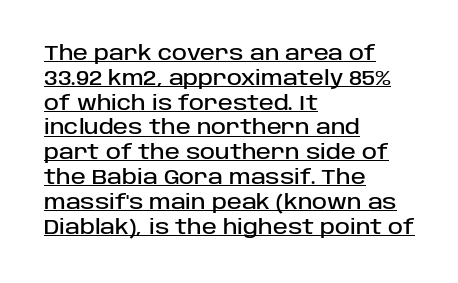
Honestly, the letter spacing is just normal — you wouldn't notice it. Each line starts at the same left margin while the right side varies. Students, observe the line beneath the letters — that is underlining. Rendered with straight, roman letterforms.
